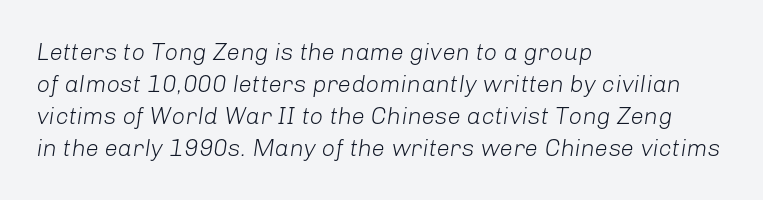
Q: Is the text bold? A: No.
Q: Is the text italic (slanted)? A: Yes, it leans right by about 8 degrees.
Q: Is the text underlined? A: No.
Q: How is the paragraph aligned? A: Left-aligned.
Q: Is the spacing between letters normal or unusually wide? A: Normal.
Q: Is the spacing between lines tight, normal or loose? A: Normal.
